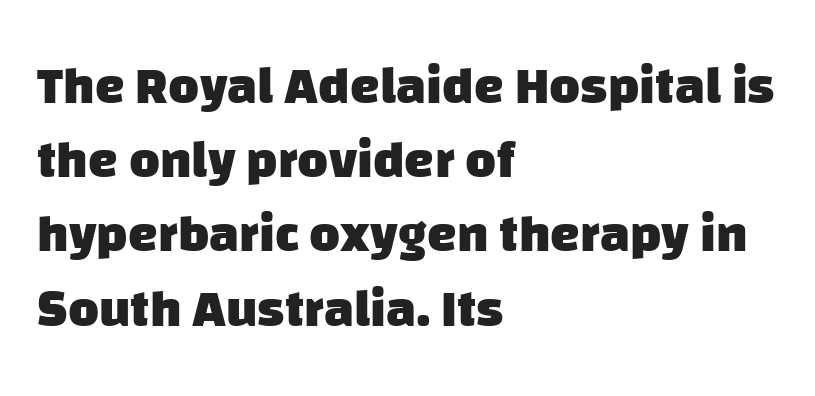
The image shows 53 px heavy sans-serif type; set left-aligned, normal line spacing (1.4x), normal letter spacing, not underlined; low stroke contrast and a large x-height.
